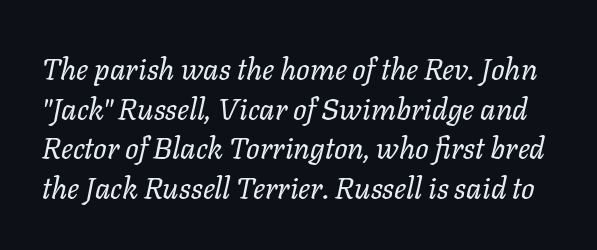
Q: Is the text bold? A: No.
Q: Is the text italic (slanted)? A: Yes, it leans right by about 11 degrees.
Q: Is the text underlined? A: No.
Q: Is the spacing between letters normal or unusually wide? A: Normal.
Q: Is the spacing between lines tight, normal or loose? A: Normal.
Q: Width (condensed, normal, or wide)? A: Normal.
Q: Stroke contrast? A: Low.
Q: x-height? A: Medium.
Q: Monospaced? A: No.
